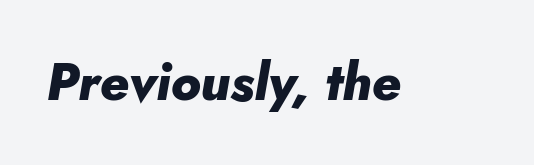
Between one letter and the next there's only the usual sliver of space. The zone under the glyphs is completely vacant. The rendering uses natural spacing where letterforms have individual widths. Does the lettering tilt? It does — this is italic. Look at the stroke-to-counter ratio: heavy, a bold.
